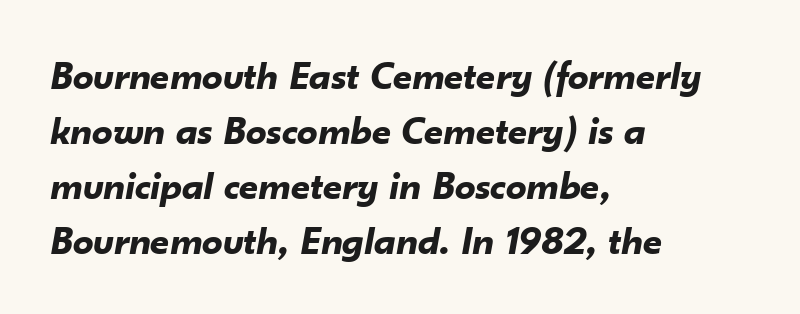
The image shows 41 px bold type, italic (leaning right); set left-aligned, normal line spacing (1.34x), normal letter spacing, not underlined; low stroke contrast and a small x-height.
